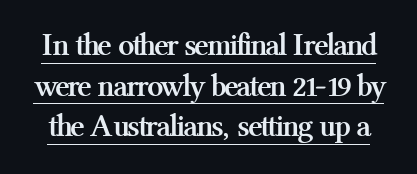
The image shows 32 px semibold serif type, upright; set normal line spacing (1.27x), normal letter spacing, underlined; medium stroke contrast and a medium x-height.
